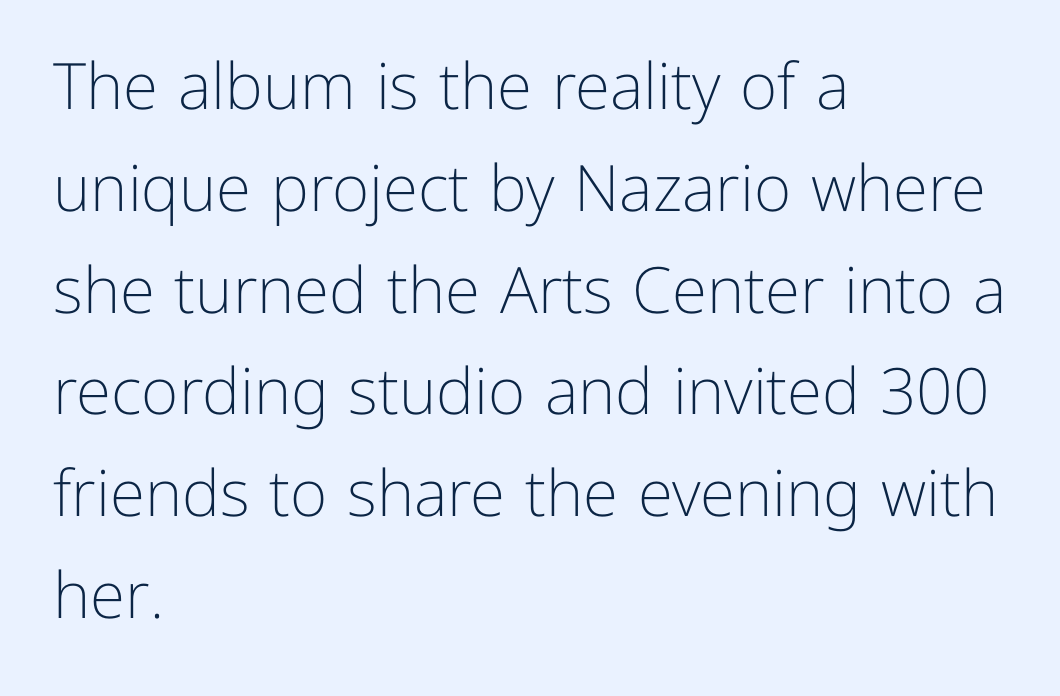
The area under the type is left untouched. Quick note: interline space is typical. The typeface chosen for these lines omits serifs. The letters stand upright; this is a roman face. The paragraph shown leans on its left margin.
